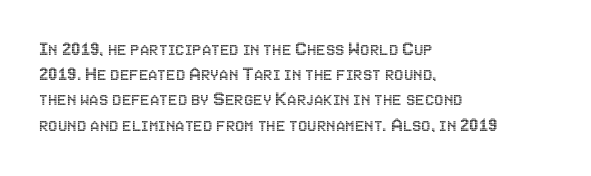
Posture: straight, roman, zero tilt. A clean baseline with only descenders dipping below it. Does the copy run flush right? No — it runs flush left. Tracking value appears to be zero — textbook default spacing.
